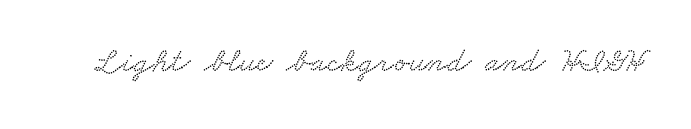
{"serif": "yes", "width": "wide", "stroke_contrast": "low", "x_height": "small", "monospaced": "no", "underline": "no", "letter_spacing": "normal", "letter_spacing_em": 0.0, "glyph_px": 34}
